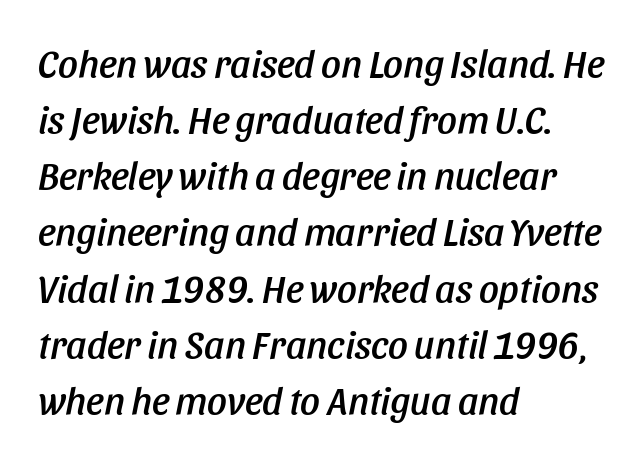
{"italic": "yes", "lean": "right", "slant_degrees": 11, "width": "condensed", "stroke_contrast": "low", "x_height": "large", "monospaced": "no", "underline": "no", "align": "left", "line_spacing": "normal", "line_spacing_ratio": 1.44, "letter_spacing": "normal", "letter_spacing_em": 0.0, "glyph_px": 39}
